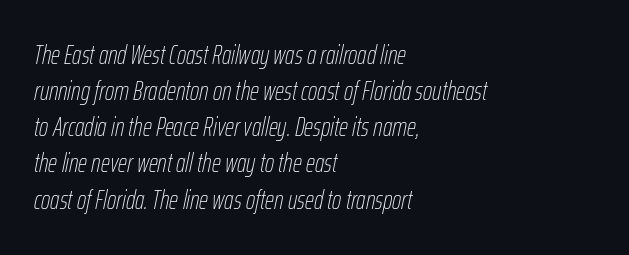
{"italic": "yes", "lean": "right", "slant_degrees": 12, "bold": "no", "underline": "no", "align": "left", "line_spacing": "normal", "line_spacing_ratio": 1.39, "letter_spacing": "normal", "letter_spacing_em": 0.0, "glyph_px": 26}
